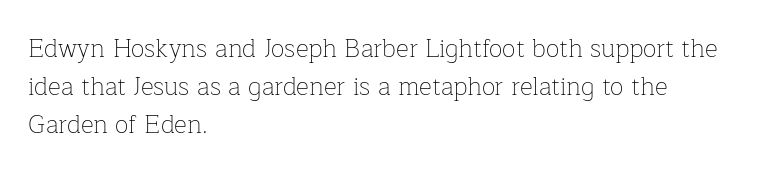
The image shows 25 px text type, upright; set left-aligned, normal line spacing (1.53x), normal letter spacing, not underlined.
